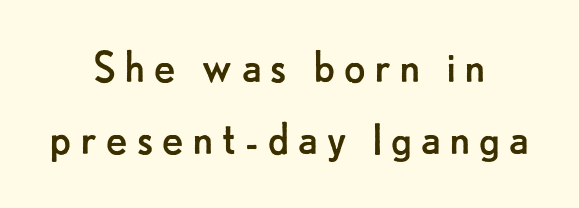
The characters display no serif detailing; their extremities are plain. Check the space under the baseline: it is left empty. Varying glyph widths throughout — classic text-font behaviour. Nope, not italic — everything's standing straight.
